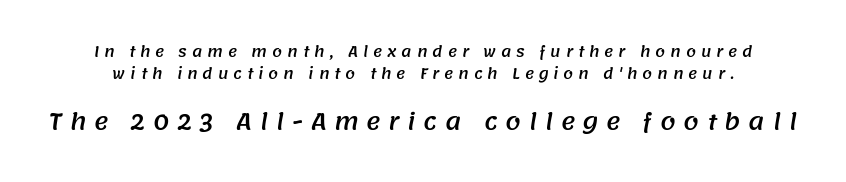
The emphasis by scale lands on block number two, below. This rendering widens character spacing well past its baseline value. The specimen omits any rule beneath the text block's lines. This block has exactly the height ordinary leading produces.
